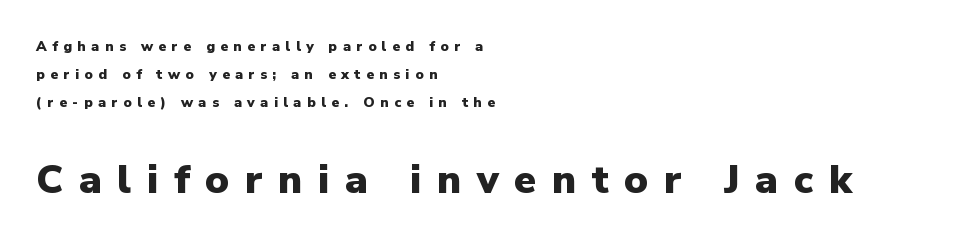
Q: Is the text bold? A: Yes.
Q: Is the text italic (slanted)? A: No, it is upright.
Q: Is the typeface a serif or a sans-serif typeface? A: Sans-serif.
Q: Is the text underlined? A: No.
Q: How is the paragraph aligned? A: Left-aligned.
Q: Is the spacing between letters normal or unusually wide? A: Unusually wide.
Q: Is the spacing between lines tight, normal or loose? A: Loose.
Q: Which block of text is set in a larger size, the first (top) or the second (bottom)? A: The second (bottom) one.
Q: Width (condensed, normal, or wide)? A: Normal.
Q: Stroke contrast? A: Low.
Q: x-height? A: Medium.
Q: Monospaced? A: No.
